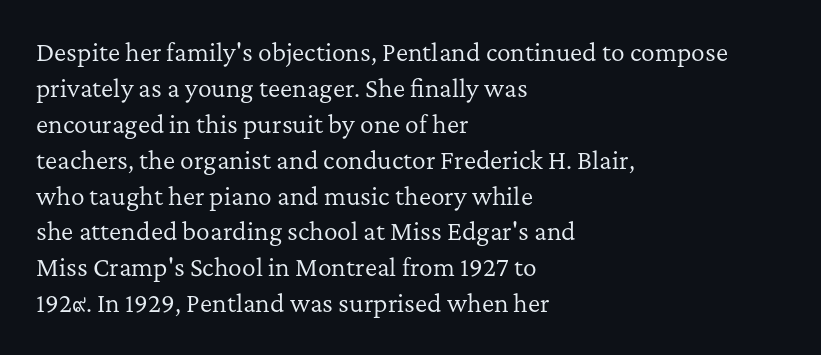
The foot of each line stays bare and open. It's the straight-up-and-down kind of type. The gaps between neighbouring characters are ordinary and unremarkable. A normal amount of white space separates one row of letters from the next. Typeset ragged right — the left edge is the straight one. Is the stroke heavy? The answer is a plain regular-or-lighter.
